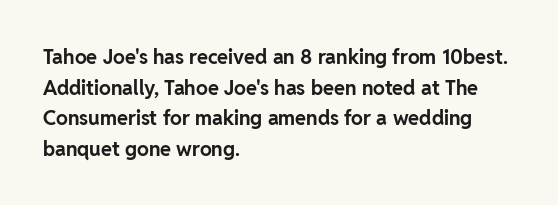
Underlining? Definitely not there. The paragraph has a hard left edge and a soft right edge. A typesetter would mark this as roman, not italic. What weight is shown? A full bold with thick strokes.
